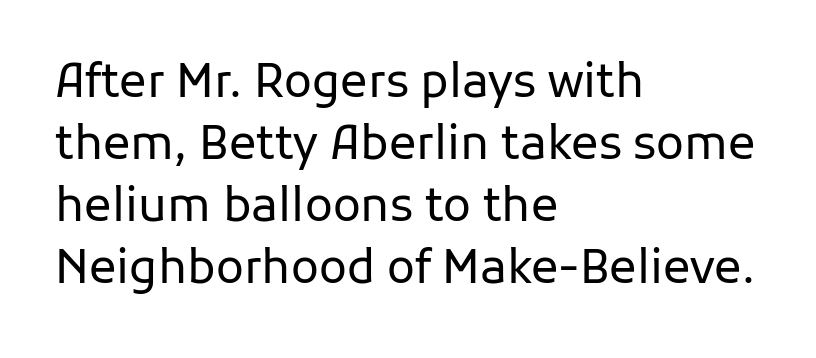
{"serif": "no", "italic": "no", "bold": "no", "weight": "regular", "width": "normal", "stroke_contrast": "low", "x_height": "medium", "monospaced": "no", "underline": "no", "align": "left", "line_spacing": "normal", "line_spacing_ratio": 1.35, "letter_spacing": "normal", "letter_spacing_em": 0.0, "glyph_px": 46}
